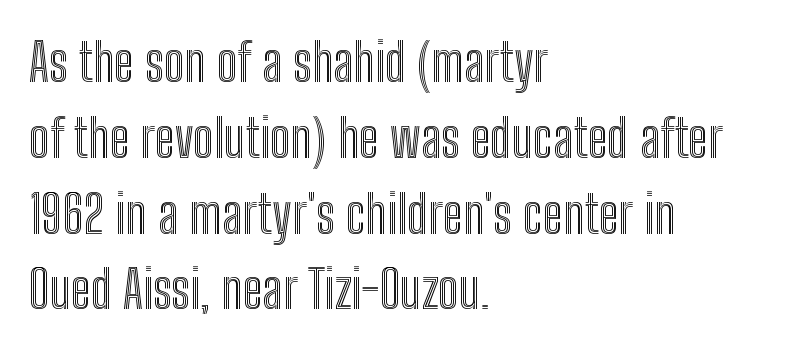
{"italic": "no", "width": "condensed", "x_height": "medium", "monospaced": "no", "underline": "no", "align": "left", "line_spacing": "normal", "line_spacing_ratio": 1.43, "letter_spacing": "normal", "letter_spacing_em": 0.0, "glyph_px": 53}
